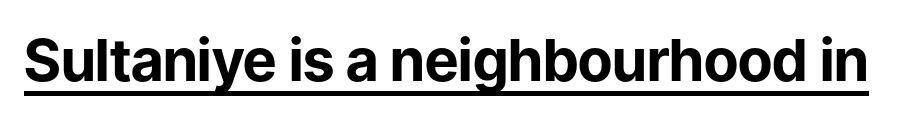
Q: Is the text bold? A: Yes.
Q: Is the text italic (slanted)? A: No, it is upright.
Q: Is the typeface a serif or a sans-serif typeface? A: Sans-serif.
Q: Is the text underlined? A: Yes.
Q: Is the spacing between letters normal or unusually wide? A: Normal.
Q: Width (condensed, normal, or wide)? A: Normal.
Q: Stroke contrast? A: Low.
Q: x-height? A: Medium.
Q: Monospaced? A: No.
